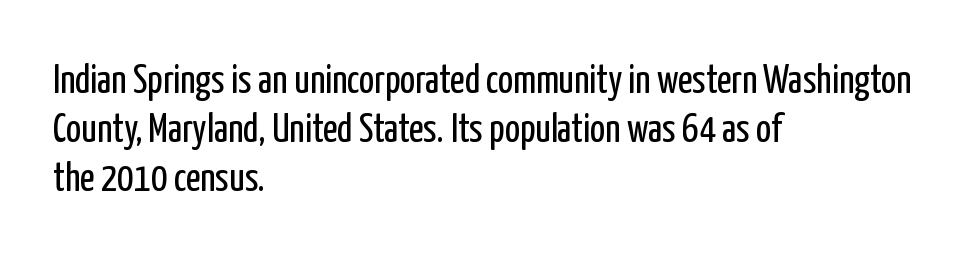
{"serif": "no", "italic": "no", "bold": "no", "weight": "regular", "width": "condensed", "stroke_contrast": "low", "x_height": "medium", "monospaced": "no", "underline": "no", "align": "left", "line_spacing_ratio": 1.23, "letter_spacing": "normal", "letter_spacing_em": 0.0, "glyph_px": 40}
